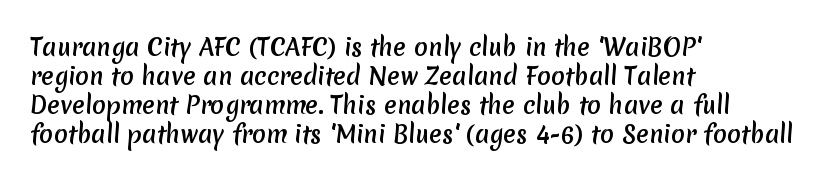
The image shows 23 px text type; set left-aligned, normal line spacing (1.26x), normal letter spacing, not underlined.
